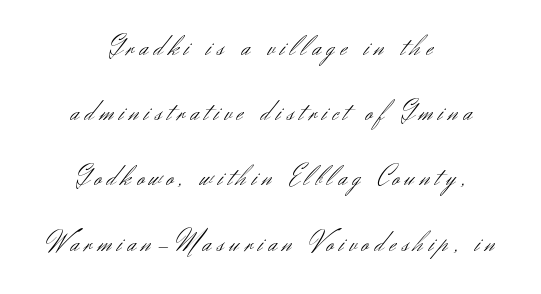
The image shows 28 px light sans-serif type; set centered, loose line spacing (2.33x), unusually wide letter spacing (+0.21 em), not underlined; medium stroke contrast and a small x-height.
